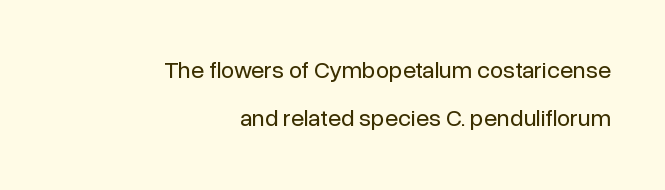
Quick note: interline space is abundant. Underlining? Definitely not there. These glyphs show unthickened strokes, regular width or finer. Here the glyphs are tracked normally, forming tight word shapes.
